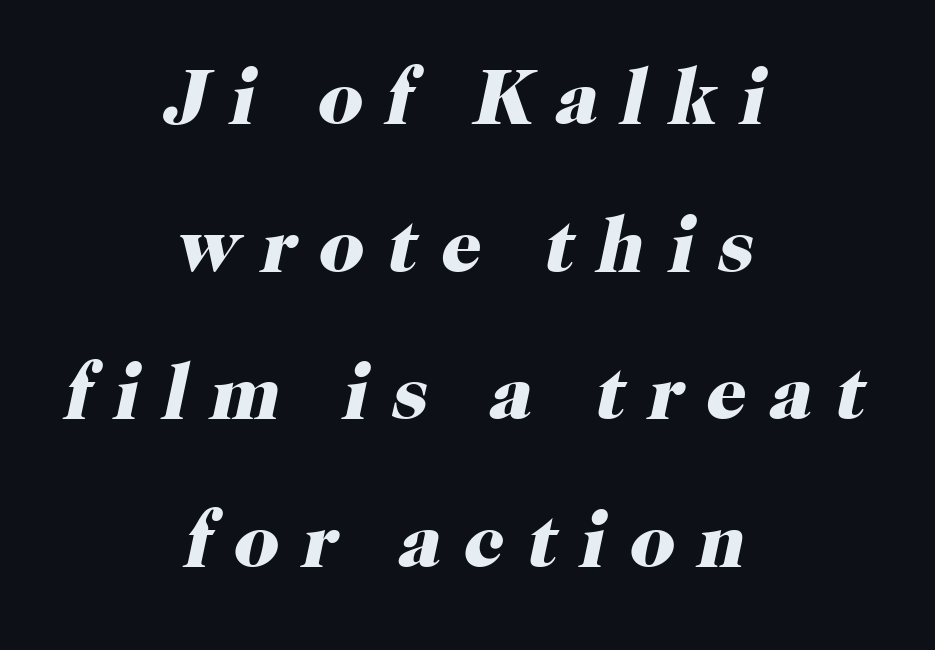
{"serif": "yes", "italic": "yes", "lean": "right", "slant_degrees": 12, "bold": "yes", "weight": "heavy", "width": "normal", "stroke_contrast": "high", "x_height": "medium", "monospaced": "no", "underline": "no", "align": "center", "line_spacing_ratio": 1.87, "letter_spacing": "wide", "letter_spacing_em": 0.29, "glyph_px": 79}
